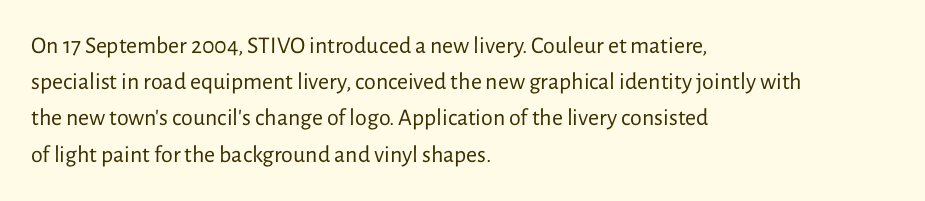
{"italic": "no", "bold": "no", "underline": "no", "align": "left", "line_spacing": "normal", "line_spacing_ratio": 1.51, "letter_spacing": "normal", "letter_spacing_em": 0.0, "glyph_px": 24}
